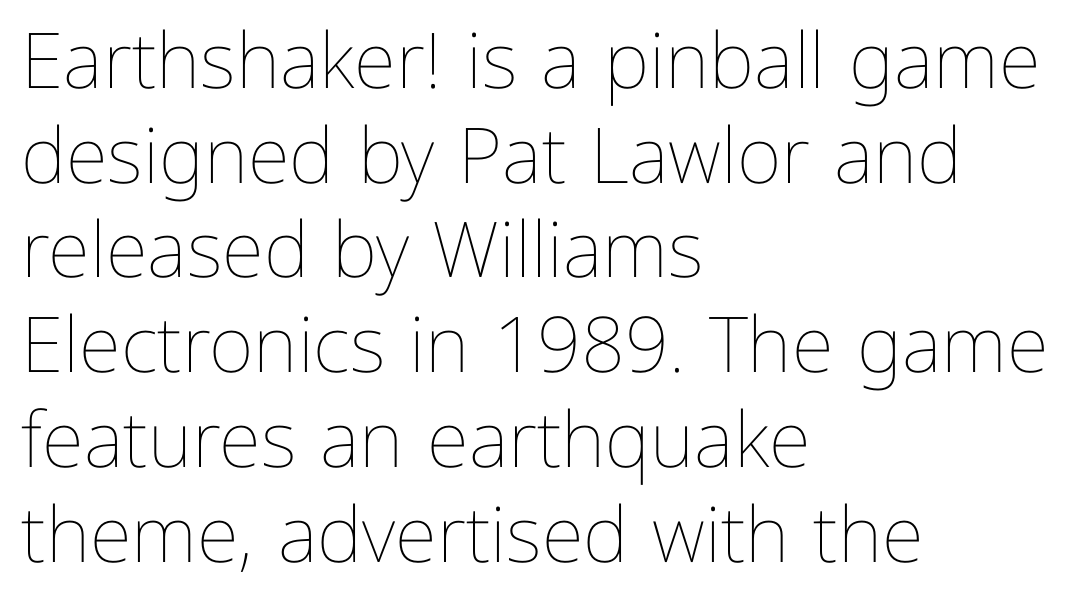
A typesetter would mark this as roman, not italic. No extra tracking has been applied to these lines. The rendering uses natural spacing where letterforms have individual widths. The weight would be labelled regular, book, light, or lighter still.
